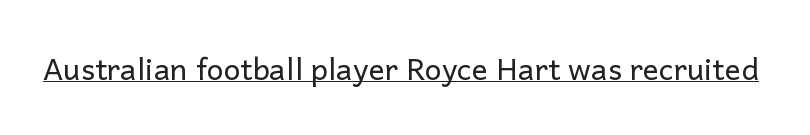
The image shows 30 px regular-weight sans-serif type, upright; set normal letter spacing, underlined; low stroke contrast and a medium x-height.
